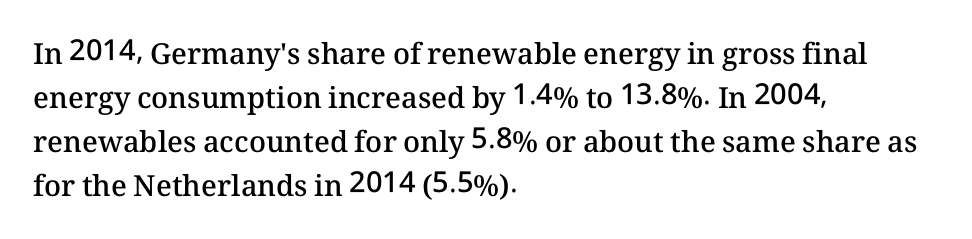
The image shows 29 px semibold type, upright; set left-aligned, normal line spacing (1.52x), normal letter spacing, not underlined; medium stroke contrast and a medium x-height.
